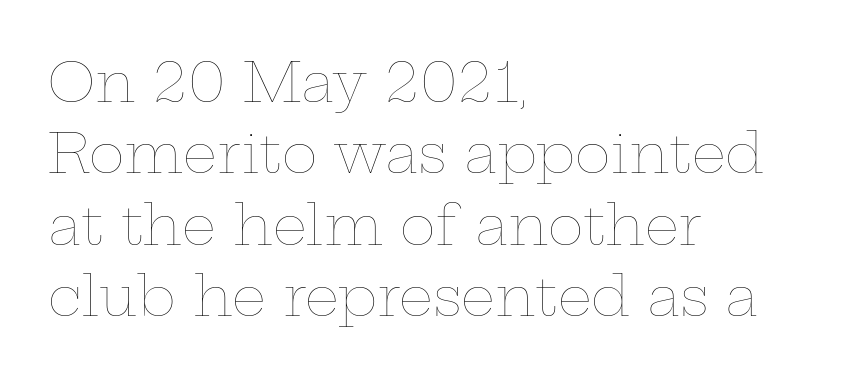
Style check: upright. Inter-character spacing is left at the font's built-in metrics. Letters have the restrained weight of plain body copy at most. Notice how the passage keeps a crisp vertical edge on the left only. Clear beneath every line of the passage. This sample has the flowing, uneven cadence of proportional lettering.
